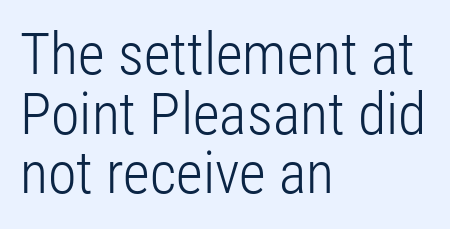
{"serif": "no", "italic": "no", "bold": "no", "weight": "light", "width": "condensed", "stroke_contrast": "low", "x_height": "medium", "monospaced": "no", "underline": "no", "align": "left", "line_spacing": "tight", "line_spacing_ratio": 1.03, "letter_spacing": "normal", "letter_spacing_em": 0.0, "glyph_px": 58}
